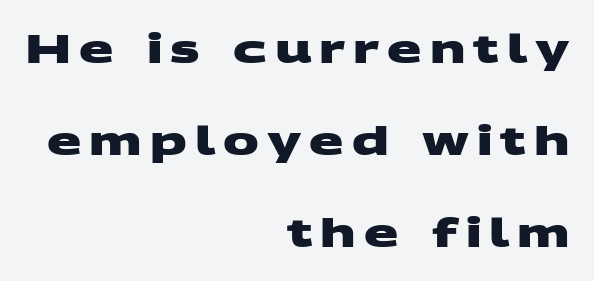
The image shows 40 px heavy, wide sans-serif type; set right-aligned, loose line spacing (2.3x), unusually wide letter spacing (+0.2 em), not underlined; medium stroke contrast and a large x-height.
